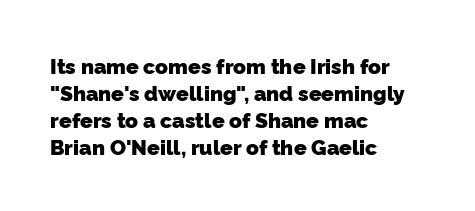
The face used here has the dense, thick strokes of a bold. Typeset ragged right — the left edge is the straight one. Compared with typical paragraphs, the rows here are spaced about the same. Standard letterfit; no display-style spreading of the glyphs. A bare baseline throughout the passage.
